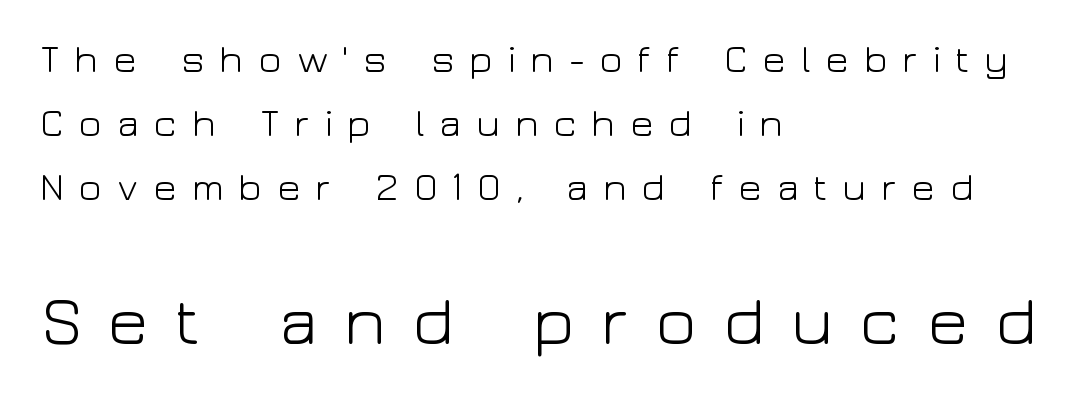
Q: Is the text bold? A: No.
Q: Is the text italic (slanted)? A: No, it is upright.
Q: Is the typeface a serif or a sans-serif typeface? A: Sans-serif.
Q: Is the text underlined? A: No.
Q: How is the paragraph aligned? A: Left-aligned.
Q: Is the spacing between letters normal or unusually wide? A: Unusually wide.
Q: Is the spacing between lines tight, normal or loose? A: Normal.
Q: Which block of text is set in a larger size, the first (top) or the second (bottom)? A: The second (bottom) one.
Q: Width (condensed, normal, or wide)? A: Wide.
Q: Stroke contrast? A: Low.
Q: x-height? A: Medium.
Q: Monospaced? A: No.
